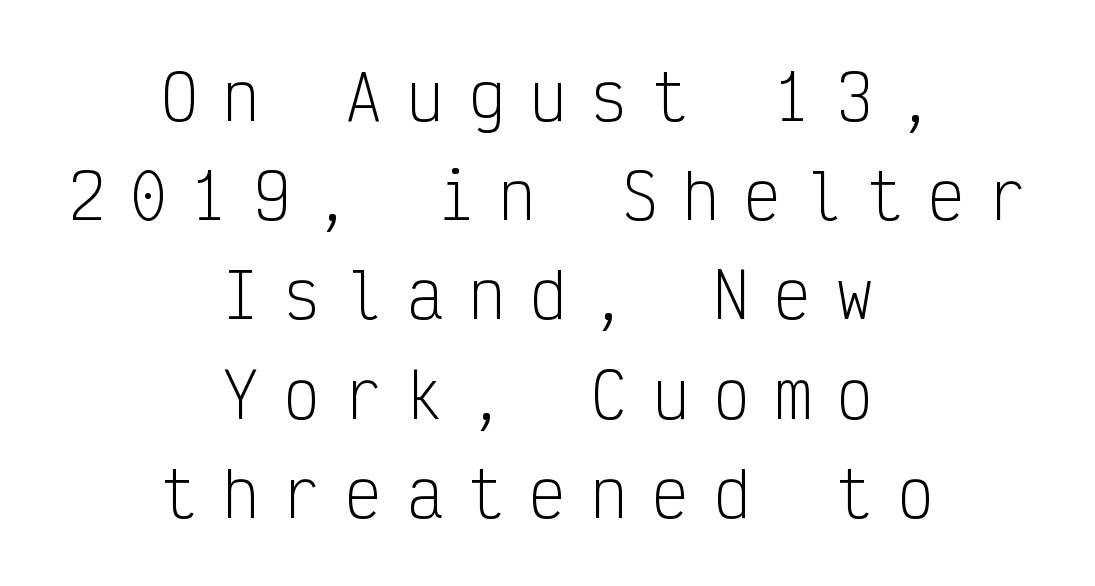
The face used here is monospaced, like something from a code editor. Underlining? Definitely not there. The text block is weighted toward neither margin, spreading evenly from the middle. Ascenders rise straight up at ninety degrees. This is sans-serif lettering, the kind often seen on screens and signage.
